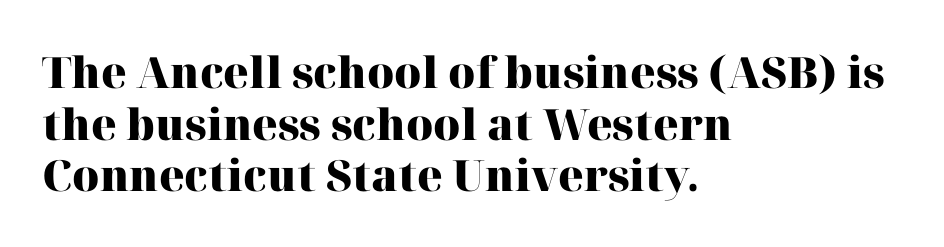
The image shows 43 px heavy serif type, upright; set left-aligned, line spacing 1.2x, normal letter spacing, not underlined; high stroke contrast and a medium x-height.
